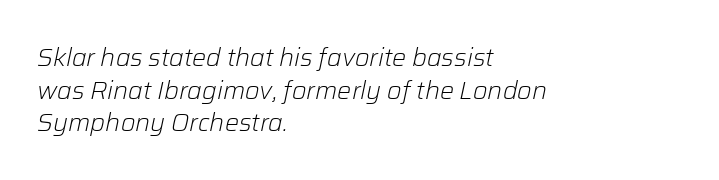
{"italic": "yes", "lean": "right", "slant_degrees": 12, "bold": "no", "underline": "no", "align": "left", "line_spacing": "normal", "line_spacing_ratio": 1.31, "letter_spacing": "normal", "letter_spacing_em": 0.0, "glyph_px": 25}
